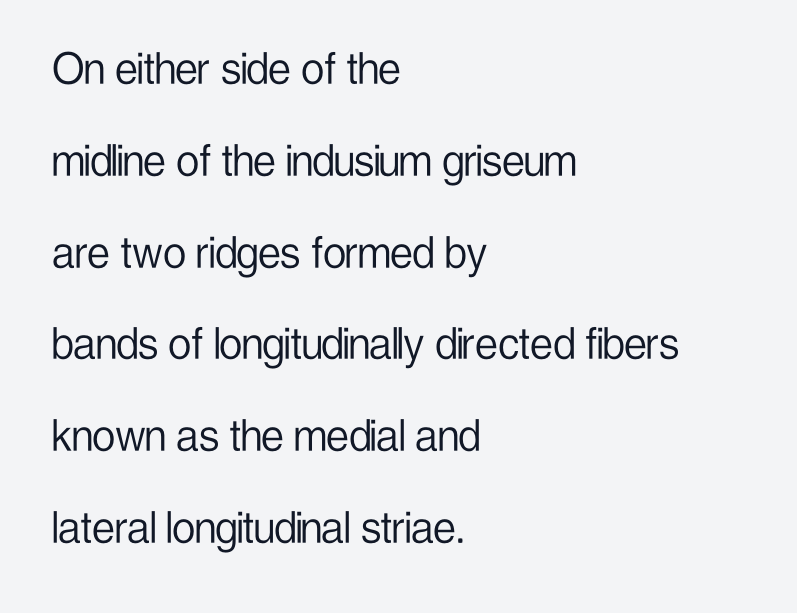
Classification — sans serif. Spacing verdict: proportional, widths tailored to each character. Bold? No — there's no thickening of the strokes. Decoration check: the copy has no underline. Is there any slant? The stems are plumb. This sample is left-justified, so line endings fall wherever the words run out.
